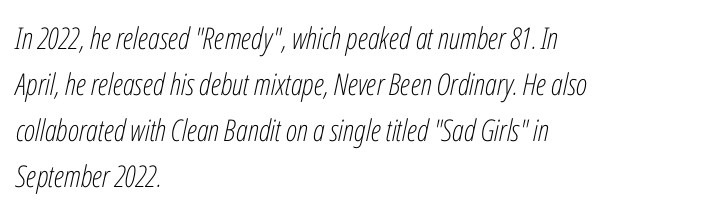
The image shows 30 px light, condensed type, italic (leaning right); set left-aligned, normal line spacing (1.53x), normal letter spacing, not underlined; low stroke contrast and a medium x-height.
